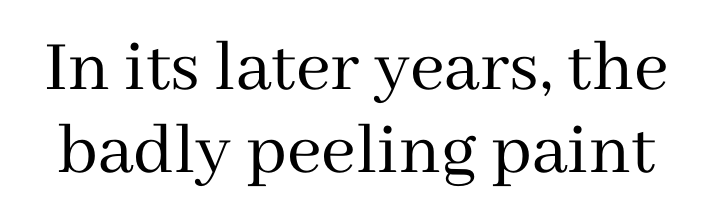
The image shows 76 px regular-weight serif type, upright; set tight line spacing (1.09x), normal letter spacing, not underlined; medium stroke contrast and a medium x-height.
